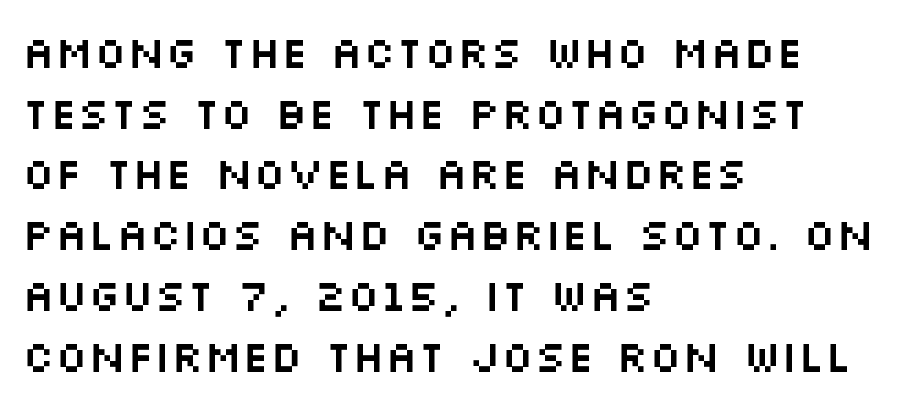
Q: Is the text italic (slanted)? A: No, it is upright.
Q: Is the typeface a serif or a sans-serif typeface? A: Sans-serif.
Q: Is the text underlined? A: No.
Q: How is the paragraph aligned? A: Left-aligned.
Q: Is the spacing between letters normal or unusually wide? A: Normal.
Q: Is the spacing between lines tight, normal or loose? A: Normal.
Q: Width (condensed, normal, or wide)? A: Wide.
Q: Stroke contrast? A: Medium.
Q: x-height? A: Large.
Q: Monospaced? A: No.
